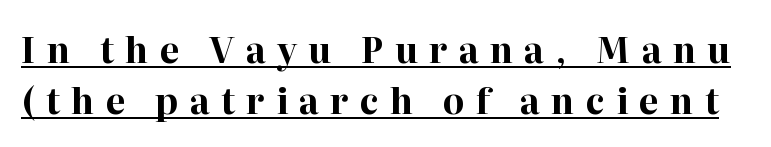
{"serif": "yes", "italic": "no", "bold": "yes", "weight": "bold", "width": "normal", "stroke_contrast": "high", "x_height": "medium", "monospaced": "no", "underline": "yes", "line_spacing": "normal", "line_spacing_ratio": 1.46, "letter_spacing": "wide", "letter_spacing_em": 0.32, "glyph_px": 35}
